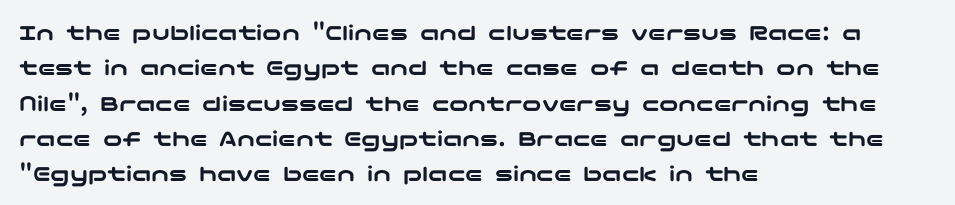
{"italic": "no", "underline": "no", "align": "left", "line_spacing": "normal", "line_spacing_ratio": 1.47, "letter_spacing": "normal", "letter_spacing_em": 0.0, "glyph_px": 24}
